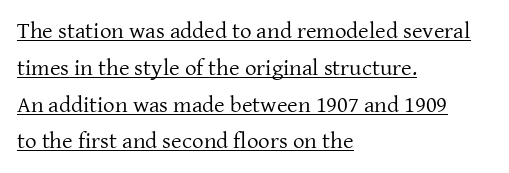
Q: Is the text bold? A: No.
Q: Is the text italic (slanted)? A: No, it is upright.
Q: Is the text underlined? A: Yes.
Q: How is the paragraph aligned? A: Left-aligned.
Q: Is the spacing between letters normal or unusually wide? A: Normal.
Q: Is the spacing between lines tight, normal or loose? A: Normal.
